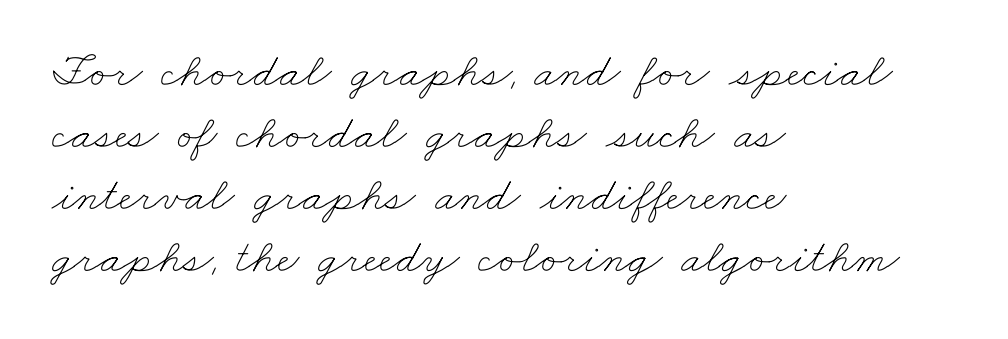
A quiet, ordinary-to-light weight characterises the typeface. Varying glyph widths throughout — classic text-font behaviour. Look at the tracking — it's just the regular setting, nothing added. This rendering features lettering with no underline. Short and long lines alike share a common starting point at left.
